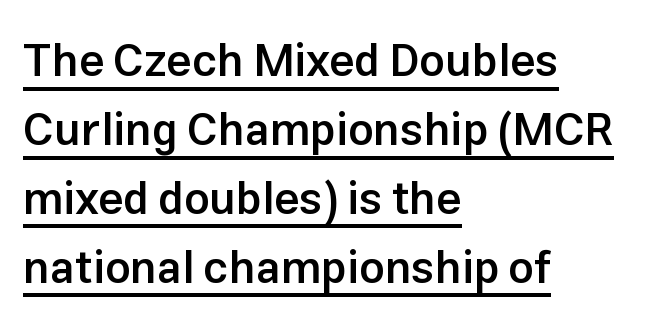
Q: Is the text bold? A: Semi-bold.
Q: Is the text italic (slanted)? A: No, it is upright.
Q: Is the typeface a serif or a sans-serif typeface? A: Sans-serif.
Q: Is the text underlined? A: Yes.
Q: How is the paragraph aligned? A: Left-aligned.
Q: Is the spacing between letters normal or unusually wide? A: Normal.
Q: Is the spacing between lines tight, normal or loose? A: Normal.
Q: Width (condensed, normal, or wide)? A: Normal.
Q: Stroke contrast? A: Low.
Q: x-height? A: Medium.
Q: Monospaced? A: No.
